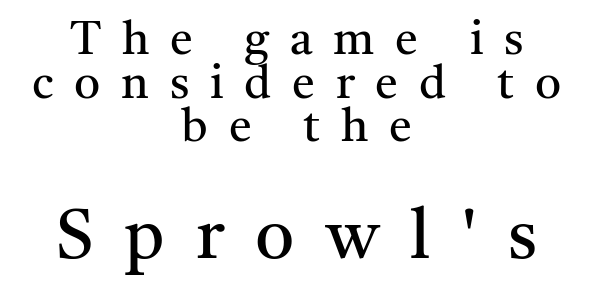
{"serif": "yes", "italic": "no", "bold": "no", "weight": "regular", "width": "normal", "stroke_contrast": "medium", "x_height": "medium", "monospaced": "no", "underline": "no", "align": "center", "line_spacing": "tight", "line_spacing_ratio": 0.95, "letter_spacing": "wide", "letter_spacing_em": 0.45, "larger_block": "second", "size_ratio": 1.5, "glyph_px": 69}
